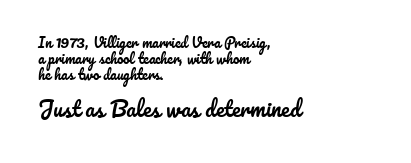
Q: Is the text italic (slanted)? A: Yes.
Q: Is the text underlined? A: No.
Q: How is the paragraph aligned? A: Left-aligned.
Q: Is the spacing between letters normal or unusually wide? A: Normal.
Q: Is the spacing between lines tight, normal or loose? A: Tight.
Q: Which block of text is set in a larger size, the first (top) or the second (bottom)? A: The second (bottom) one.
